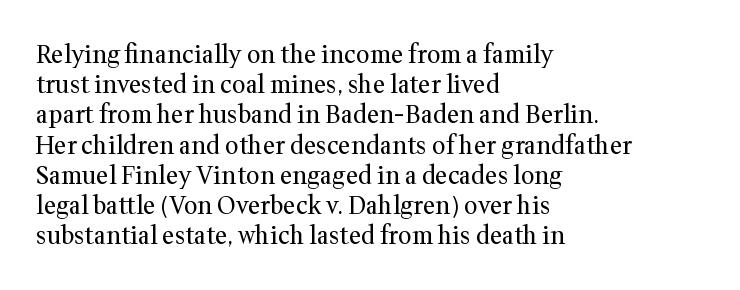
Q: Is the text bold? A: No.
Q: Is the text italic (slanted)? A: No, it is upright.
Q: Is the text underlined? A: No.
Q: How is the paragraph aligned? A: Left-aligned.
Q: Is the spacing between letters normal or unusually wide? A: Normal.
Q: Is the spacing between lines tight, normal or loose? A: Normal.
